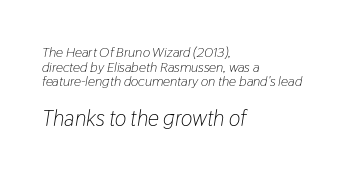
The image shows 22 px text type, italic (leaning right); set left-aligned, tight line spacing (1.04x), normal letter spacing, not underlined; the second (bottom) block is 1.57x larger.
